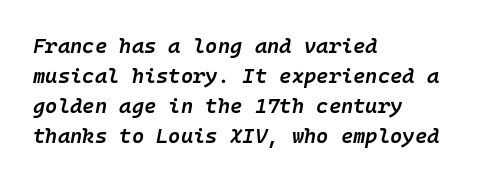
How heavy is the stroke? Medium-heavy — a semibold, shy of bold. Only glyphs here, with clear space below each row. Words appear dense and cohesive because spacing is normal. A typesetter would mark this as italic.
